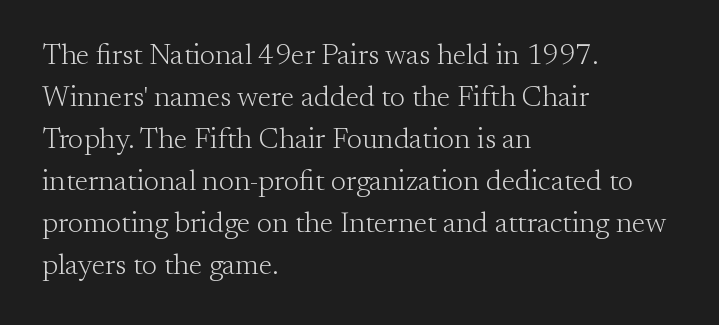
Q: Is the text bold? A: No.
Q: Is the text italic (slanted)? A: No, it is upright.
Q: Is the typeface a serif or a sans-serif typeface? A: Serif.
Q: Is the text underlined? A: No.
Q: How is the paragraph aligned? A: Left-aligned.
Q: Is the spacing between letters normal or unusually wide? A: Normal.
Q: Is the spacing between lines tight, normal or loose? A: Normal.
Q: Width (condensed, normal, or wide)? A: Normal.
Q: Stroke contrast? A: Medium.
Q: x-height? A: Small.
Q: Monospaced? A: No.
